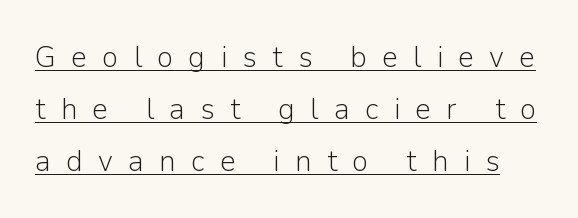
The image shows 31 px light sans-serif type, upright; set normal line spacing (1.68x), unusually wide letter spacing (+0.49 em), underlined; low stroke contrast and a medium x-height.
